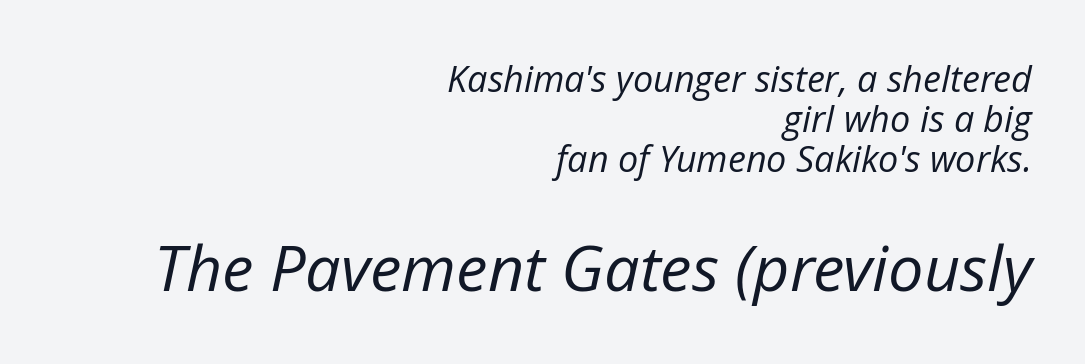
{"italic": "yes", "lean": "right", "slant_degrees": 12, "bold": "no", "weight": "regular", "width": "normal", "stroke_contrast": "low", "x_height": "medium", "monospaced": "no", "underline": "no", "align": "right", "line_spacing": "tight", "line_spacing_ratio": 1.11, "letter_spacing": "normal", "letter_spacing_em": 0.0, "larger_block": "second", "size_ratio": 1.75, "glyph_px": 63}
